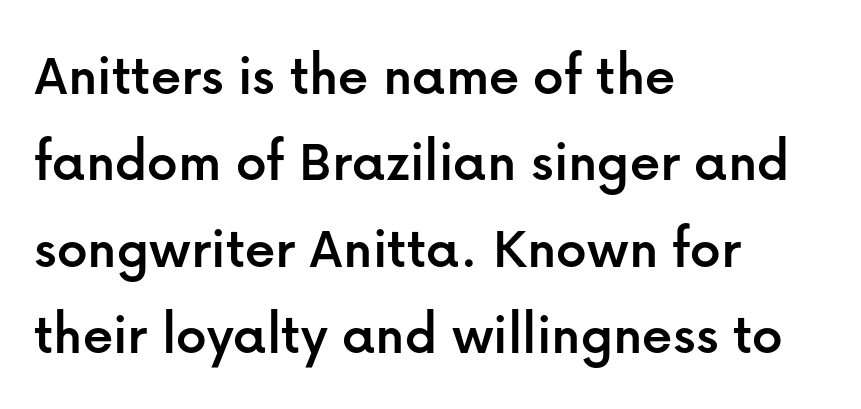
{"serif": "no", "italic": "no", "width": "normal", "stroke_contrast": "low", "x_height": "medium", "monospaced": "no", "underline": "no", "align": "left", "line_spacing": "normal", "line_spacing_ratio": 1.44, "letter_spacing": "normal", "letter_spacing_em": 0.0, "glyph_px": 60}
